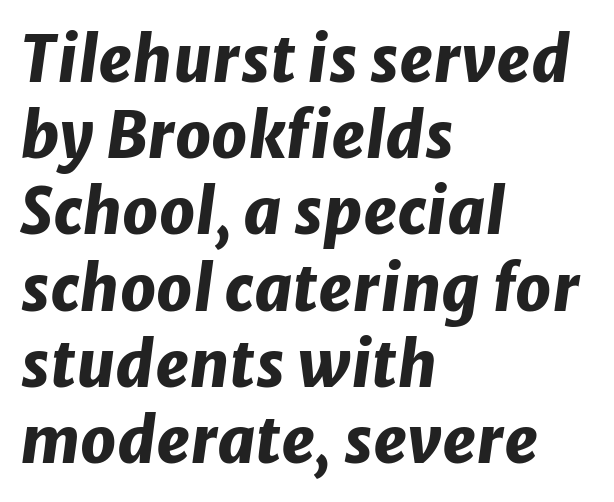
Q: Is the text bold? A: Yes.
Q: Is the text italic (slanted)? A: Yes, it leans right by about 8 degrees.
Q: Is the text underlined? A: No.
Q: How is the paragraph aligned? A: Left-aligned.
Q: Is the spacing between letters normal or unusually wide? A: Normal.
Q: Width (condensed, normal, or wide)? A: Normal.
Q: Stroke contrast? A: Low.
Q: x-height? A: Medium.
Q: Monospaced? A: No.
